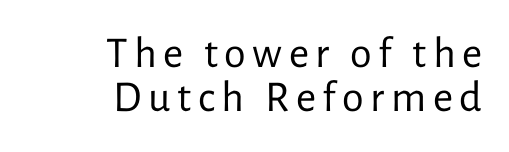
Q: Is the text bold? A: No.
Q: Is the text italic (slanted)? A: No, it is upright.
Q: Is the typeface a serif or a sans-serif typeface? A: Sans-serif.
Q: Is the text underlined? A: No.
Q: How is the paragraph aligned? A: Right-aligned.
Q: Is the spacing between lines tight, normal or loose? A: Tight.
Q: Width (condensed, normal, or wide)? A: Normal.
Q: Stroke contrast? A: Low.
Q: x-height? A: Medium.
Q: Monospaced? A: No.
